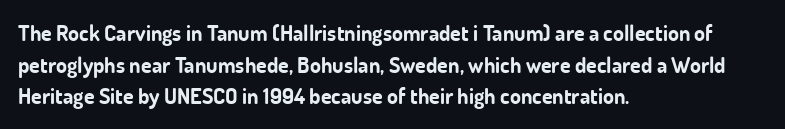
The image shows 22 px bold type, upright; set left-aligned, normal line spacing (1.44x), normal letter spacing, not underlined.
